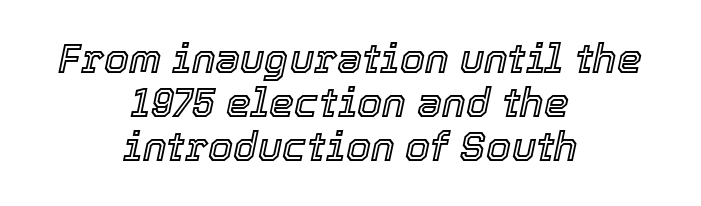
Q: Is the text italic (slanted)? A: Yes, it leans right by about 12 degrees.
Q: Is the text underlined? A: No.
Q: How is the paragraph aligned? A: Centered.
Q: Is the spacing between letters normal or unusually wide? A: Normal.
Q: Is the spacing between lines tight, normal or loose? A: Tight.
Q: Width (condensed, normal, or wide)? A: Normal.
Q: x-height? A: Medium.
Q: Monospaced? A: No.
